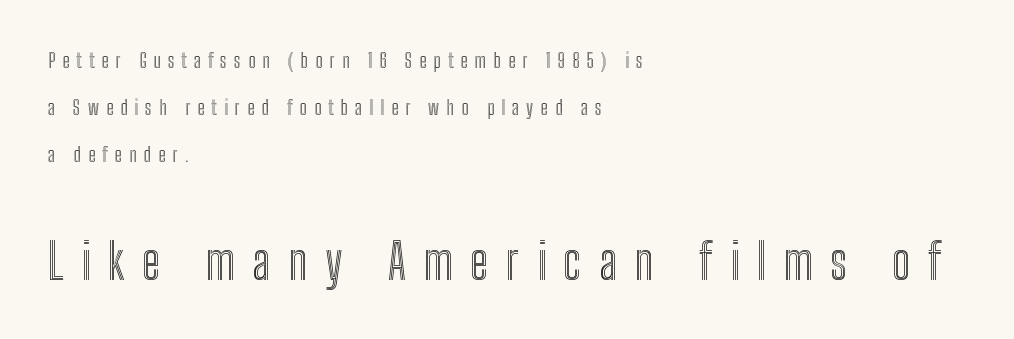
Q: Is the text italic (slanted)? A: No, it is upright.
Q: Is the text underlined? A: No.
Q: How is the paragraph aligned? A: Left-aligned.
Q: Is the spacing between letters normal or unusually wide? A: Unusually wide.
Q: Is the spacing between lines tight, normal or loose? A: Loose.
Q: Which block of text is set in a larger size, the first (top) or the second (bottom)? A: The second (bottom) one.
Q: Width (condensed, normal, or wide)? A: Condensed.
Q: x-height? A: Medium.
Q: Monospaced? A: No.
